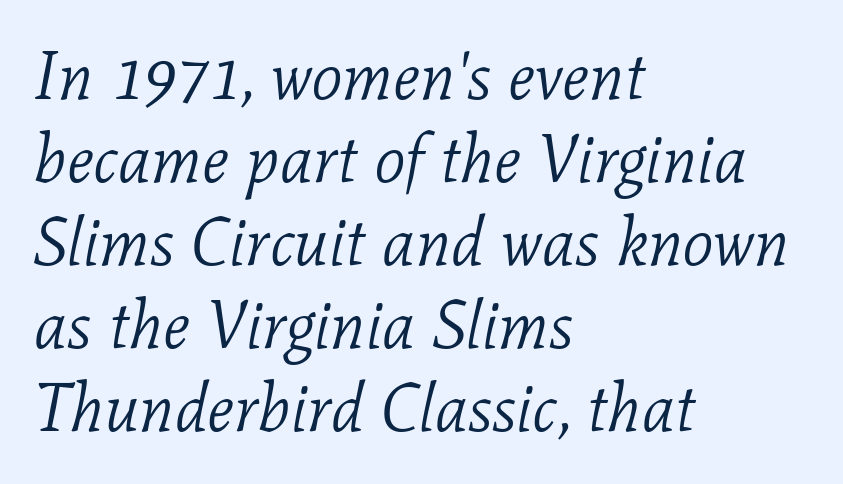
No word sits above an underline. Font category for this specimen: serif. Spacing verdict: proportional, widths tailored to each character. The weight would be labelled regular, book, light, or lighter still.
